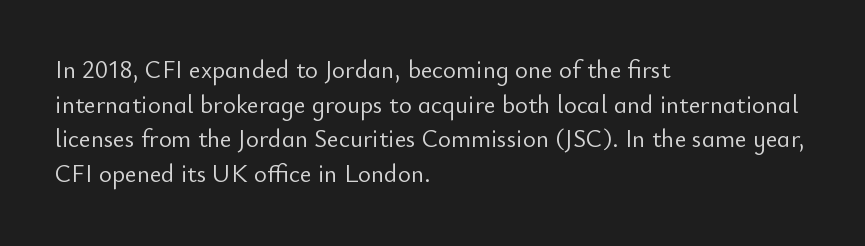
The image shows 25 px text type, upright; set left-aligned, normal line spacing (1.39x), normal letter spacing, not underlined.
